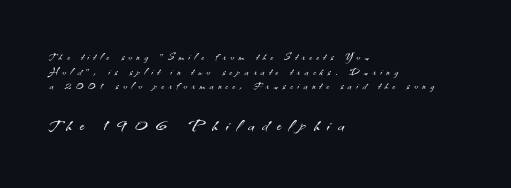
Bigger letters appear in the bottom chunk; the top chunk is reduced. The baseline area is clear. The passage shown is not bold in any degree. Does the leading feel generous? Not at all — it's pinched. Every row of glyphs begins at an identical x-position on the left.
